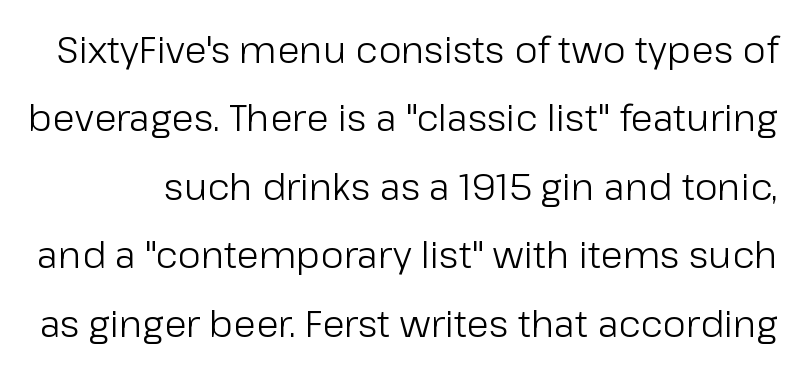
Q: Is the text bold? A: No.
Q: Is the text italic (slanted)? A: No, it is upright.
Q: Is the typeface a serif or a sans-serif typeface? A: Sans-serif.
Q: Is the text underlined? A: No.
Q: Is the spacing between letters normal or unusually wide? A: Normal.
Q: Width (condensed, normal, or wide)? A: Normal.
Q: Stroke contrast? A: Low.
Q: x-height? A: Medium.
Q: Monospaced? A: No.
